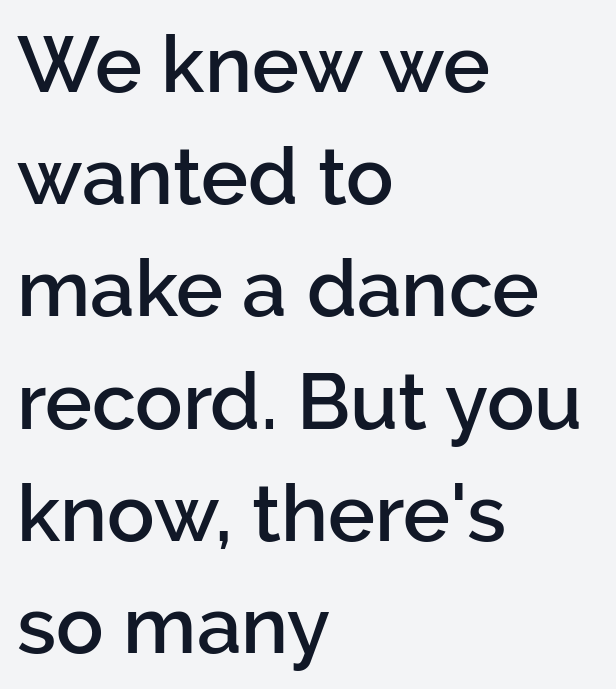
The image shows 79 px semibold sans-serif type, upright; set left-aligned, normal line spacing (1.42x), normal letter spacing, not underlined; low stroke contrast and a medium x-height.
